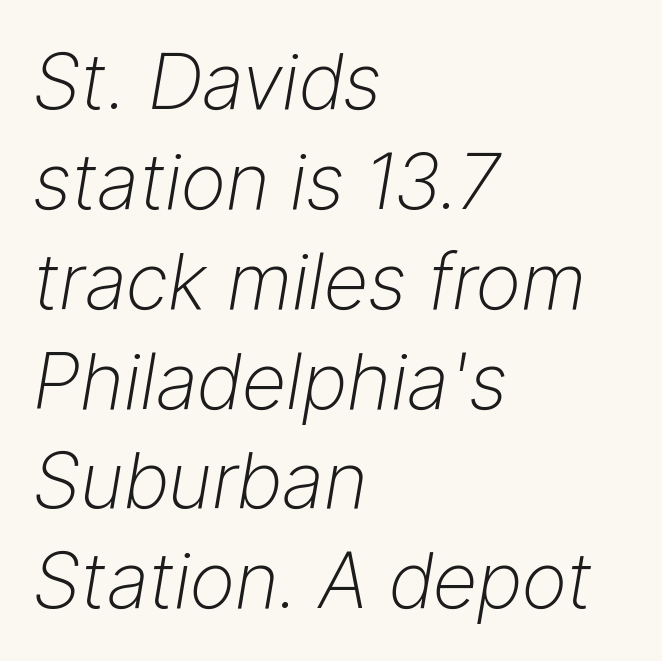
{"italic": "yes", "lean": "right", "slant_degrees": 9, "bold": "no", "weight": "light", "width": "normal", "stroke_contrast": "low", "x_height": "medium", "monospaced": "no", "underline": "no", "align": "left", "line_spacing": "normal", "line_spacing_ratio": 1.28, "letter_spacing": "normal", "letter_spacing_em": 0.0, "glyph_px": 78}
